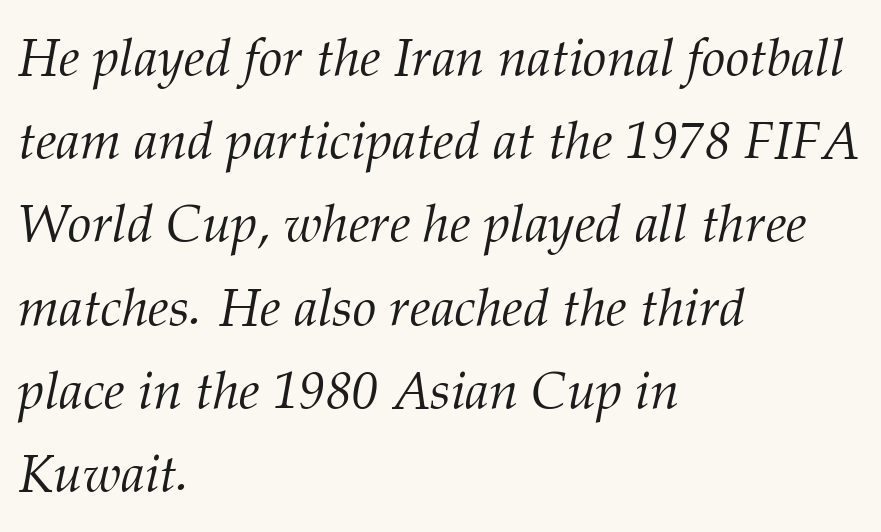
This rendering leaves character spacing at its baseline value. Type style note: has serifs. The lines sit at an ordinary, default distance from one another. Compared with a typical body face, this is equally light or lighter still. Slanted lettering throughout.
